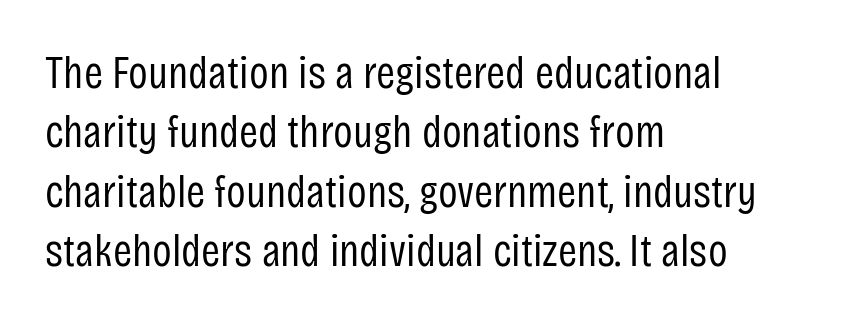
Q: Is the text bold? A: No.
Q: Is the text italic (slanted)? A: No, it is upright.
Q: Is the typeface a serif or a sans-serif typeface? A: Sans-serif.
Q: Is the text underlined? A: No.
Q: How is the paragraph aligned? A: Left-aligned.
Q: Is the spacing between letters normal or unusually wide? A: Normal.
Q: Is the spacing between lines tight, normal or loose? A: Normal.
Q: Width (condensed, normal, or wide)? A: Condensed.
Q: Stroke contrast? A: Low.
Q: x-height? A: Large.
Q: Monospaced? A: No.
